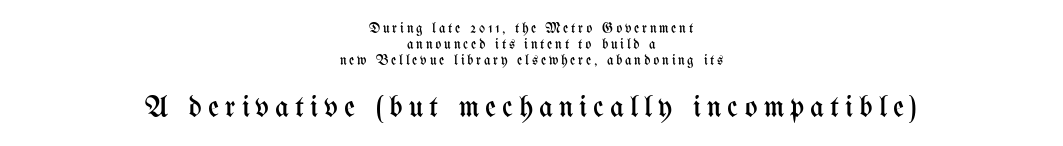
The image shows 30 px regular-weight, condensed type, upright; set centered, tight line spacing (1.14x), unusually wide letter spacing (+0.2 em), not underlined; the second (bottom) block is 2.14x larger; medium stroke contrast and a medium x-height.
